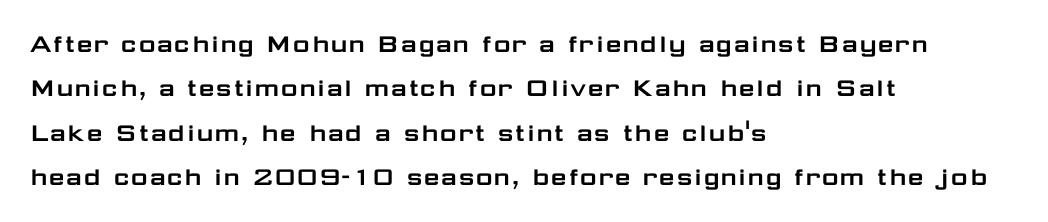
{"serif": "no", "italic": "no", "width": "wide", "stroke_contrast": "low", "x_height": "medium", "monospaced": "no", "underline": "no", "align": "left", "line_spacing": "normal", "line_spacing_ratio": 1.53, "letter_spacing": "normal", "letter_spacing_em": 0.0, "glyph_px": 29}
